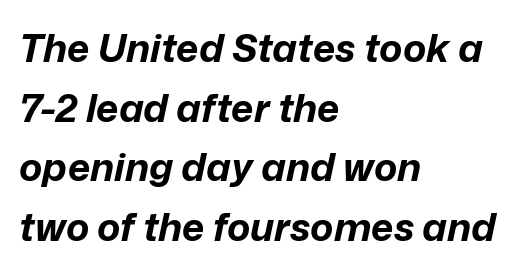
The image shows 39 px bold type, italic (leaning right); set left-aligned, normal line spacing (1.53x), normal letter spacing, not underlined; low stroke contrast and a medium x-height.
